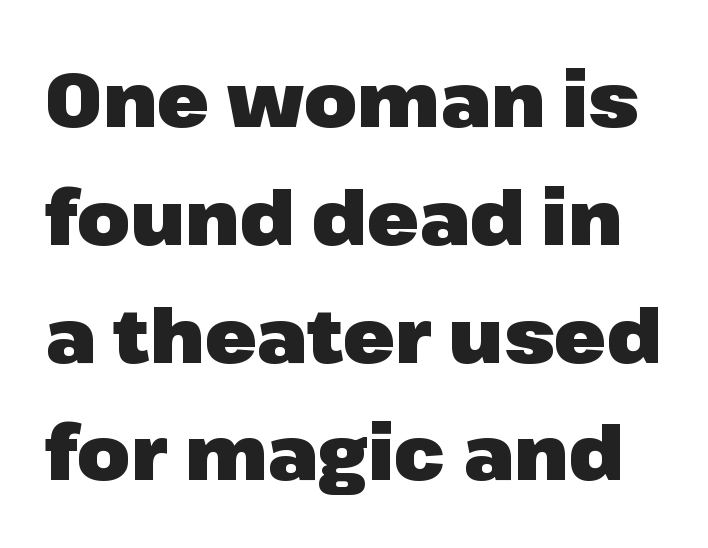
{"serif": "no", "italic": "no", "bold": "yes", "weight": "heavy", "width": "normal", "stroke_contrast": "low", "x_height": "medium", "monospaced": "no", "underline": "no", "line_spacing": "normal", "line_spacing_ratio": 1.55, "letter_spacing": "normal", "letter_spacing_em": 0.0, "glyph_px": 76}
